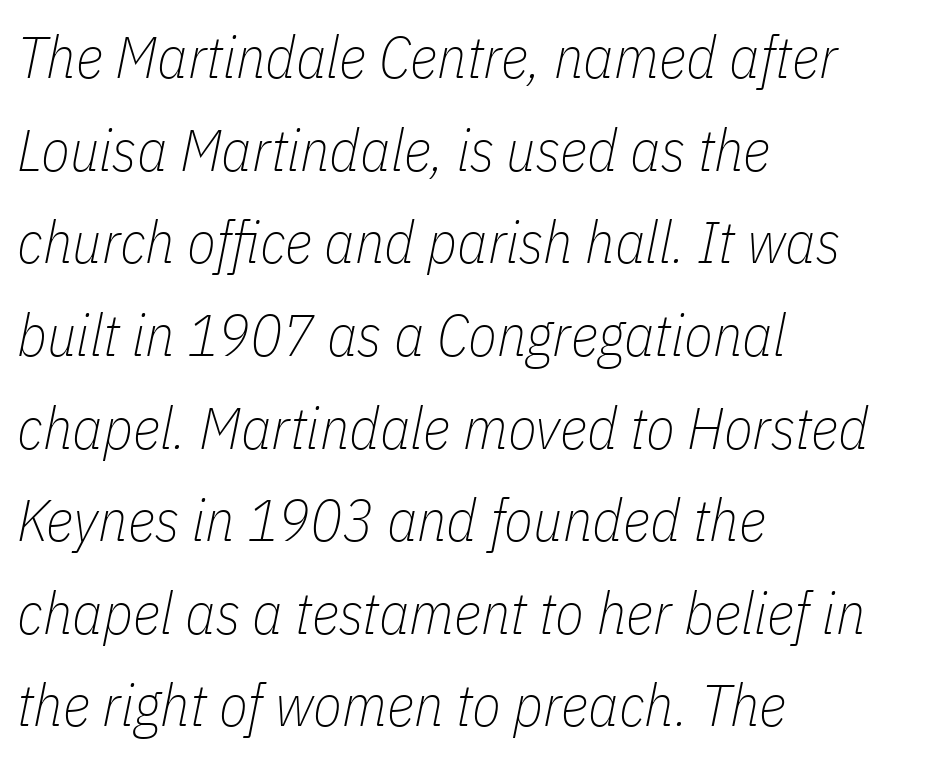
{"italic": "yes", "lean": "right", "slant_degrees": 11, "bold": "no", "weight": "thin", "width": "condensed", "stroke_contrast": "low", "x_height": "medium", "monospaced": "no", "underline": "no", "align": "left", "line_spacing": "normal", "line_spacing_ratio": 1.57, "letter_spacing": "normal", "letter_spacing_em": 0.0, "glyph_px": 59}
